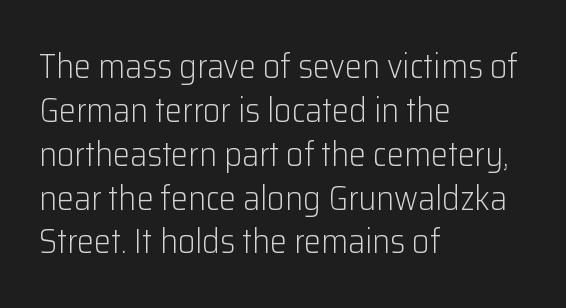
The image shows 34 px light sans-serif type, upright; set left-aligned, normal line spacing (1.29x), normal letter spacing, not underlined; low stroke contrast and a medium x-height.
